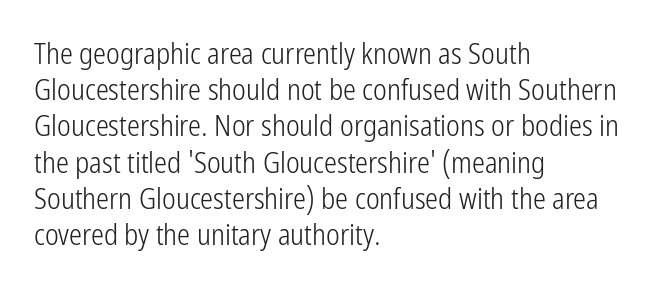
Spacing between characters is what you'd get straight out of the box. Varying glyph widths throughout — classic text-font behaviour. The space directly below the letters is spotless. Honestly, the row spacing looks completely unremarkable. Tall strokes in this sample are plumb rather than angled. Check where the strokes stop: nothing finishes them off — pure sans.
